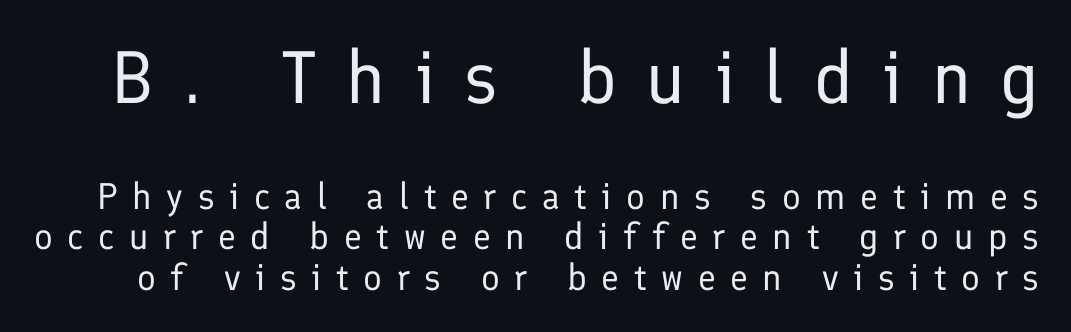
{"serif": "no", "italic": "no", "bold": "no", "weight": "regular", "width": "normal", "stroke_contrast": "low", "x_height": "medium", "monospaced": "no", "underline": "no", "line_spacing": "tight", "line_spacing_ratio": 1.1, "letter_spacing": "wide", "letter_spacing_em": 0.4, "larger_block": "first", "size_ratio": 2.0, "glyph_px": 74}
